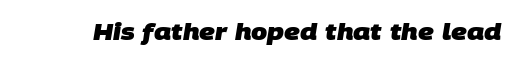
{"bold": "yes", "underline": "no", "letter_spacing": "normal", "letter_spacing_em": 0.0, "glyph_px": 23}
